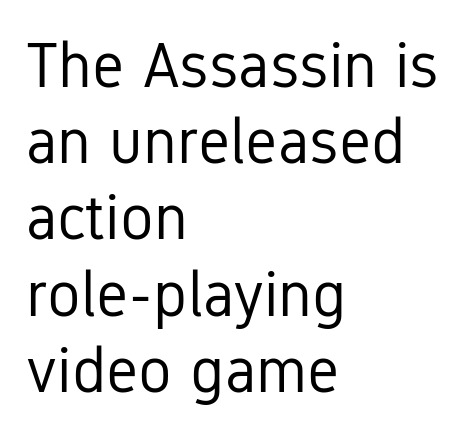
Q: Is the text bold? A: No.
Q: Is the text italic (slanted)? A: No, it is upright.
Q: Is the typeface a serif or a sans-serif typeface? A: Sans-serif.
Q: Is the text underlined? A: No.
Q: How is the paragraph aligned? A: Left-aligned.
Q: Is the spacing between letters normal or unusually wide? A: Normal.
Q: Width (condensed, normal, or wide)? A: Condensed.
Q: Stroke contrast? A: Low.
Q: x-height? A: Medium.
Q: Monospaced? A: No.
